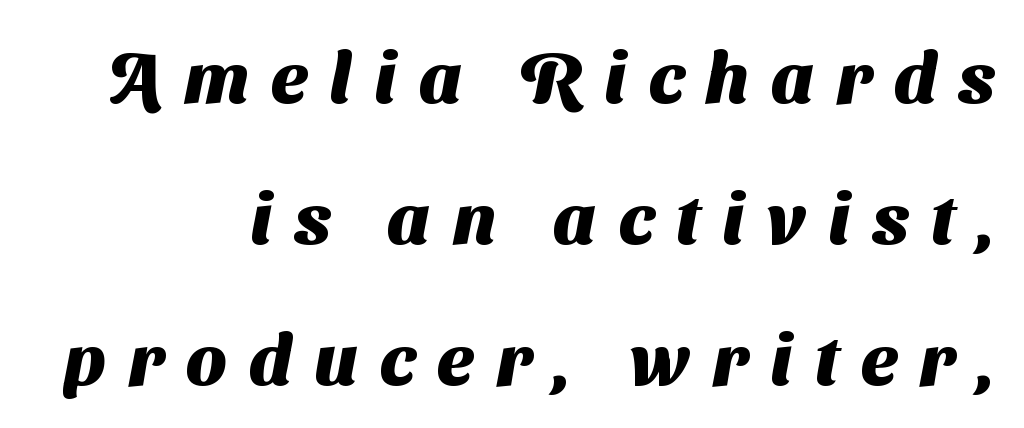
Characters follow at a spacing far wider than the type designer built in. Decoration check: the copy has no underline. A typesetter would call this proportional, since set widths differ per character. The font family rendered here belongs to the sans-serif group. How would I describe the line gaps? Wide and relaxed. Heavy-handed strokes throughout: this text is bold.
